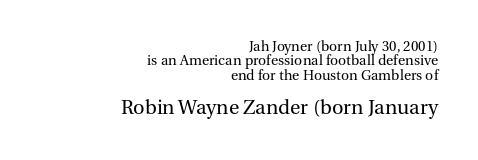
Q: Is the text bold? A: No.
Q: Is the text italic (slanted)? A: No, it is upright.
Q: Is the text underlined? A: No.
Q: How is the paragraph aligned? A: Right-aligned.
Q: Is the spacing between letters normal or unusually wide? A: Normal.
Q: Is the spacing between lines tight, normal or loose? A: Tight.
Q: Which block of text is set in a larger size, the first (top) or the second (bottom)? A: The second (bottom) one.
